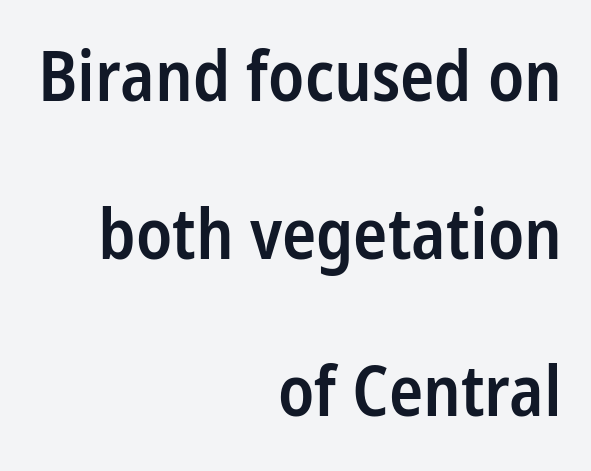
The image shows 71 px semibold, condensed sans-serif type, upright; set right-aligned, loose line spacing (2.22x), normal letter spacing, not underlined; low stroke contrast and a medium x-height.
